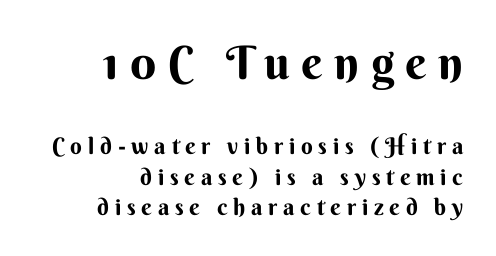
Q: Is the text bold? A: Yes.
Q: Is the text italic (slanted)? A: No, it is upright.
Q: Is the typeface a serif or a sans-serif typeface? A: Sans-serif.
Q: Is the text underlined? A: No.
Q: How is the paragraph aligned? A: Right-aligned.
Q: Is the spacing between letters normal or unusually wide? A: Unusually wide.
Q: Is the spacing between lines tight, normal or loose? A: Normal.
Q: Which block of text is set in a larger size, the first (top) or the second (bottom)? A: The first (top) one.
Q: Width (condensed, normal, or wide)? A: Normal.
Q: Stroke contrast? A: Medium.
Q: x-height? A: Small.
Q: Monospaced? A: No.
